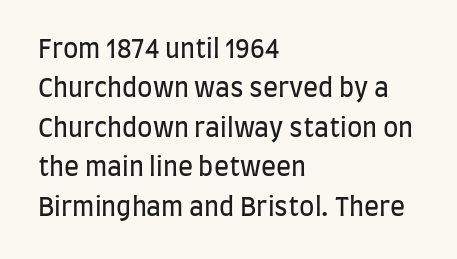
This block has exactly the height ordinary leading produces. Heft: none added — not bold. The face used here is rendered with its standard letterfit. Horizontally, the lines are justified to the leading edge only.
